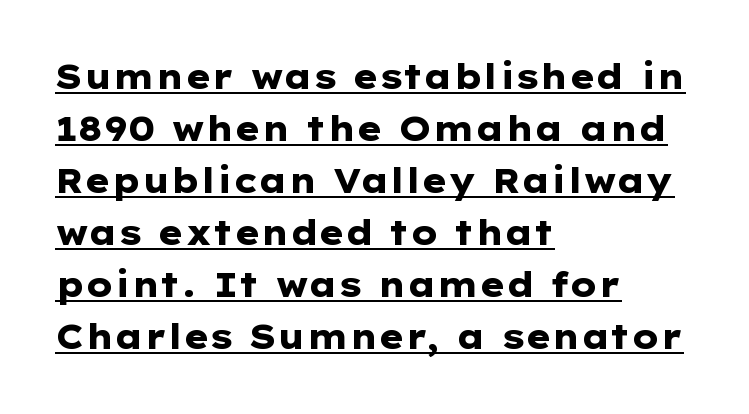
Q: Is the text bold? A: Yes.
Q: Is the text italic (slanted)? A: No, it is upright.
Q: Is the typeface a serif or a sans-serif typeface? A: Sans-serif.
Q: Is the text underlined? A: Yes.
Q: How is the paragraph aligned? A: Left-aligned.
Q: Is the spacing between letters normal or unusually wide? A: Normal.
Q: Is the spacing between lines tight, normal or loose? A: Normal.
Q: Width (condensed, normal, or wide)? A: Wide.
Q: Stroke contrast? A: Low.
Q: x-height? A: Medium.
Q: Monospaced? A: No.
